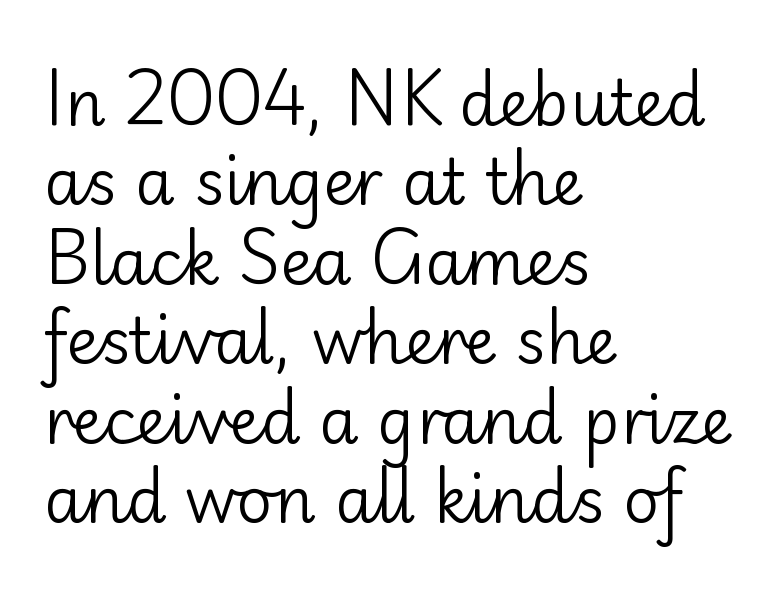
The image shows 63 px regular-weight sans-serif type, upright; set left-aligned, normal line spacing (1.26x), normal letter spacing, not underlined; low stroke contrast and a small x-height.
